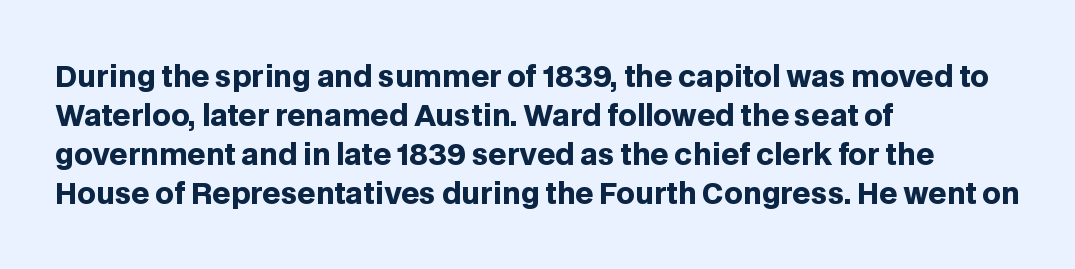
Q: Is the text bold? A: Yes.
Q: Is the text italic (slanted)? A: No, it is upright.
Q: Is the typeface a serif or a sans-serif typeface? A: Sans-serif.
Q: Is the text underlined? A: No.
Q: How is the paragraph aligned? A: Left-aligned.
Q: Is the spacing between letters normal or unusually wide? A: Normal.
Q: Is the spacing between lines tight, normal or loose? A: Normal.
Q: Width (condensed, normal, or wide)? A: Normal.
Q: Stroke contrast? A: Low.
Q: x-height? A: Large.
Q: Monospaced? A: No.
